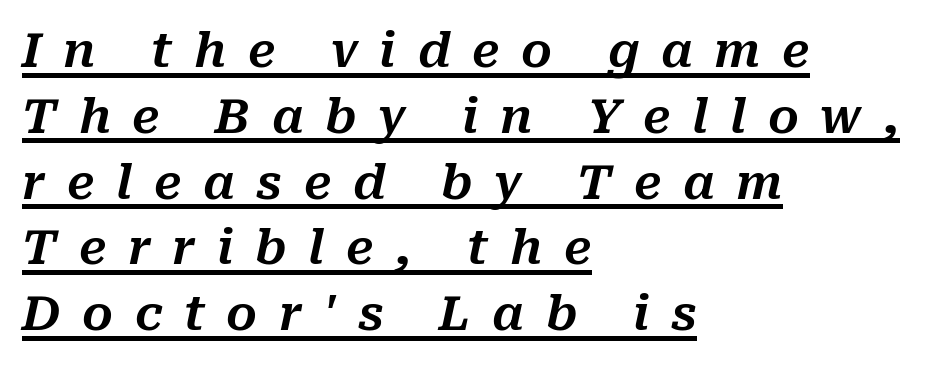
Q: Is the text italic (slanted)? A: Yes, it leans right by about 10 degrees.
Q: Is the text underlined? A: Yes.
Q: How is the paragraph aligned? A: Left-aligned.
Q: Is the spacing between letters normal or unusually wide? A: Unusually wide.
Q: Is the spacing between lines tight, normal or loose? A: Normal.
Q: Width (condensed, normal, or wide)? A: Normal.
Q: Stroke contrast? A: Medium.
Q: x-height? A: Medium.
Q: Monospaced? A: No.
